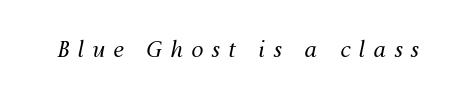
Q: Is the text bold? A: No.
Q: Is the text italic (slanted)? A: Yes, it leans right by about 12 degrees.
Q: Is the text underlined? A: No.
Q: Is the spacing between letters normal or unusually wide? A: Unusually wide.
